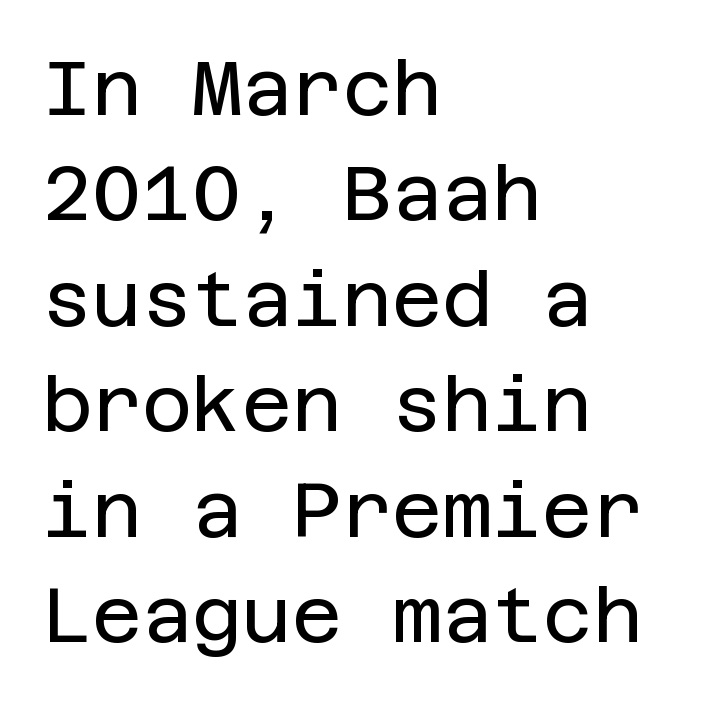
{"serif": "no", "italic": "no", "bold": "no", "weight": "regular", "width": "normal", "stroke_contrast": "low", "x_height": "large", "underline": "no", "align": "left", "line_spacing": "normal", "line_spacing_ratio": 1.37, "letter_spacing": "normal", "letter_spacing_em": 0.0, "glyph_px": 77}
